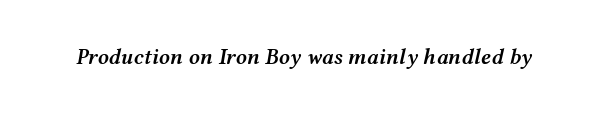
The image shows 22 px text type, italic (leaning right); set normal letter spacing, not underlined.
